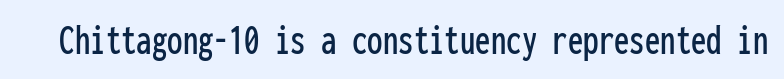
Each letter, wide or thin by design, is forced into the same width here. The letters stand straight up with perfectly vertical stems. Letter spacing: default. The string is rendered with underlining switched off. The characters display no serif detailing; their extremities are plain.
